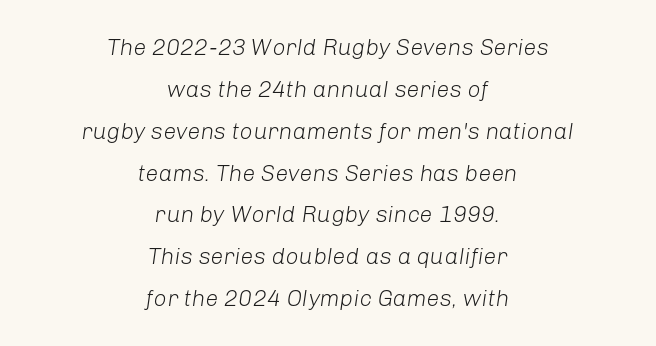
The image shows 23 px text type, italic (leaning right); set centered, line spacing 1.82x, normal letter spacing, not underlined.
